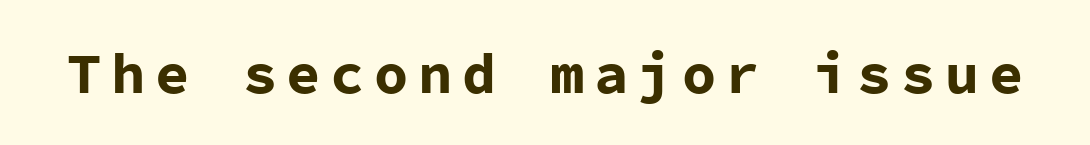
Q: Is the text bold? A: Yes.
Q: Is the text italic (slanted)? A: No, it is upright.
Q: Is the typeface a serif or a sans-serif typeface? A: Sans-serif.
Q: Is the text underlined? A: No.
Q: Width (condensed, normal, or wide)? A: Normal.
Q: Stroke contrast? A: Low.
Q: x-height? A: Medium.
Q: Monospaced? A: Yes.
